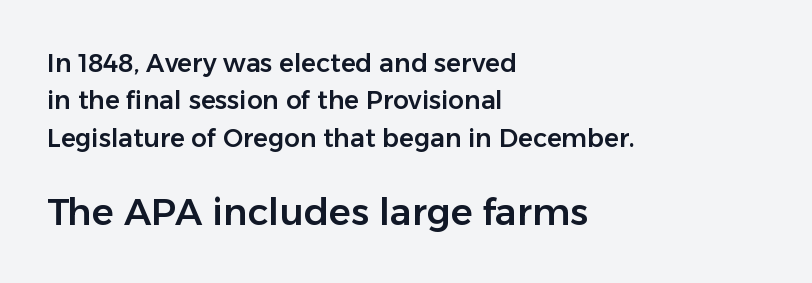
{"serif": "no", "italic": "no", "width": "normal", "stroke_contrast": "low", "x_height": "medium", "monospaced": "no", "underline": "no", "align": "left", "line_spacing": "normal", "line_spacing_ratio": 1.5, "letter_spacing": "normal", "letter_spacing_em": 0.0, "larger_block": "second", "size_ratio": 1.48, "glyph_px": 37}
